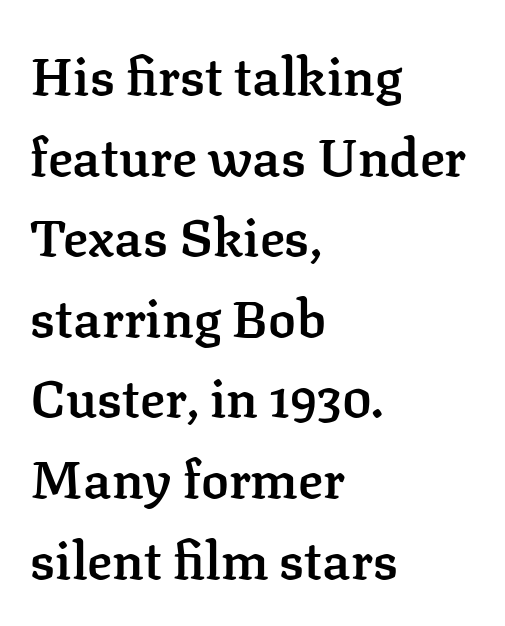
{"serif": "yes", "italic": "no", "bold": "semi", "weight": "semibold", "width": "normal", "stroke_contrast": "low", "x_height": "medium", "monospaced": "no", "underline": "no", "align": "left", "line_spacing": "normal", "line_spacing_ratio": 1.55, "letter_spacing": "normal", "letter_spacing_em": 0.0, "glyph_px": 52}
